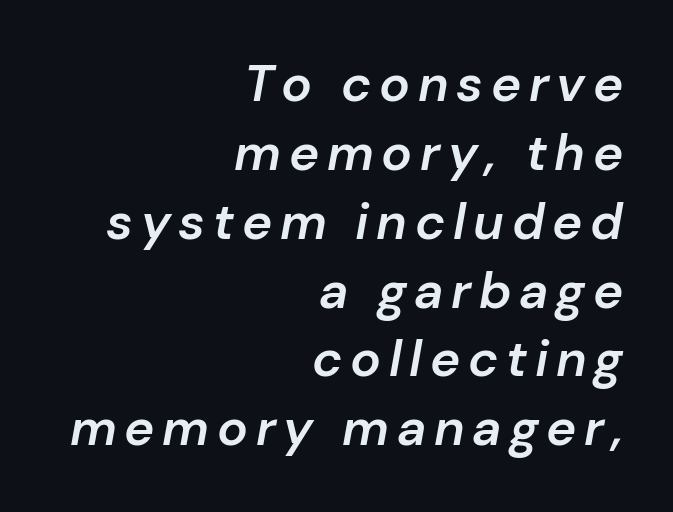
{"italic": "yes", "lean": "right", "slant_degrees": 10, "bold": "semi", "weight": "semibold", "width": "normal", "stroke_contrast": "low", "x_height": "medium", "monospaced": "no", "underline": "no", "align": "right", "line_spacing": "normal", "line_spacing_ratio": 1.35, "glyph_px": 51}
